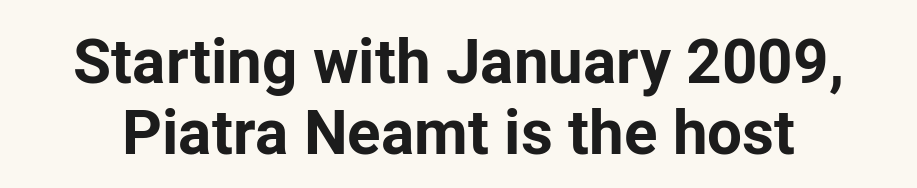
Q: Is the text bold? A: Yes.
Q: Is the text italic (slanted)? A: No, it is upright.
Q: Is the typeface a serif or a sans-serif typeface? A: Sans-serif.
Q: Is the text underlined? A: No.
Q: Is the spacing between letters normal or unusually wide? A: Normal.
Q: Is the spacing between lines tight, normal or loose? A: Tight.
Q: Width (condensed, normal, or wide)? A: Normal.
Q: Stroke contrast? A: Low.
Q: x-height? A: Medium.
Q: Monospaced? A: No.
